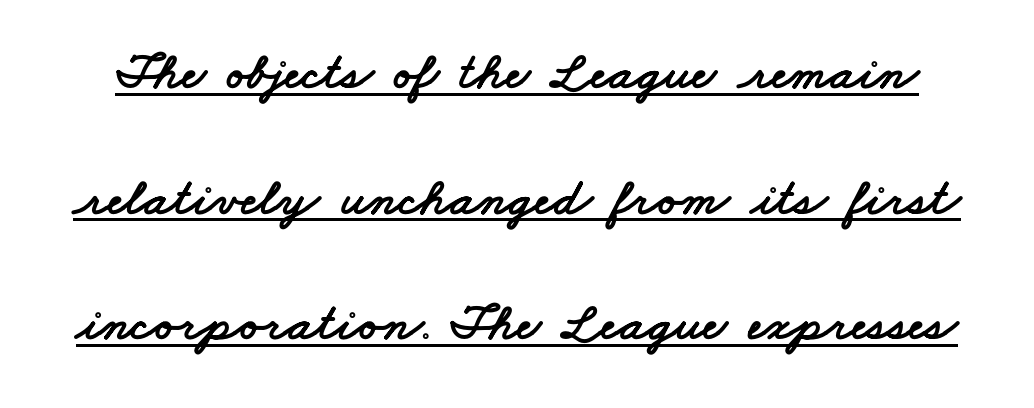
You could not count columns in this text — the font is proportionally spaced. Is this a sans? Yes — the strokes have no serifs. Whoever set this chose breathing room over compactness in the vertical rhythm. The words here are underlined.
